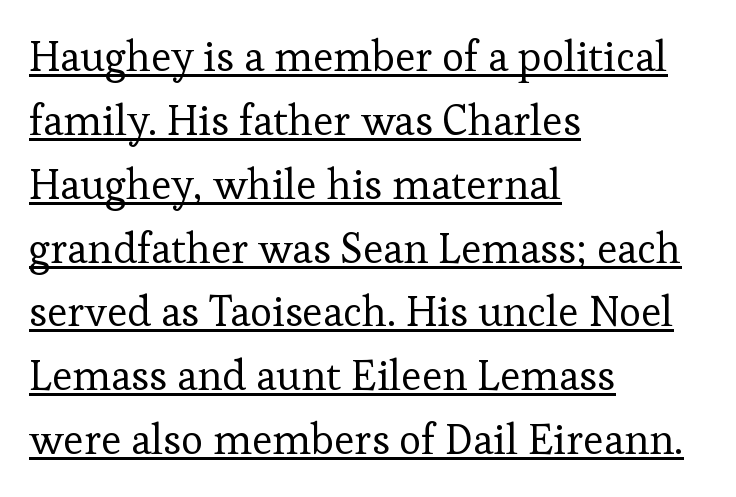
The image shows 42 px regular-weight serif type, upright; set left-aligned, normal line spacing (1.52x), normal letter spacing, underlined; low stroke contrast and a medium x-height.
